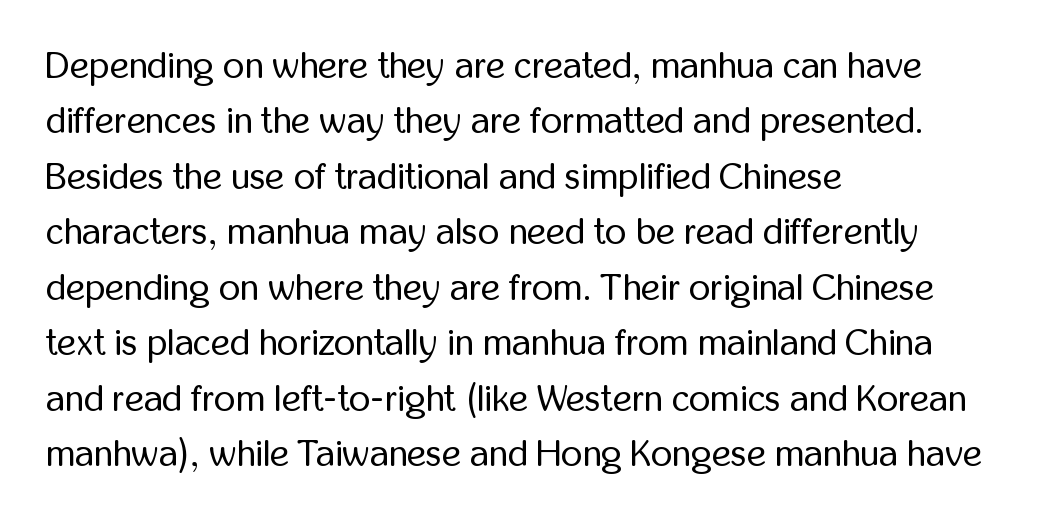
{"serif": "no", "italic": "no", "bold": "no", "weight": "regular", "width": "condensed", "stroke_contrast": "low", "x_height": "medium", "monospaced": "no", "underline": "no", "align": "left", "line_spacing": "normal", "line_spacing_ratio": 1.5, "letter_spacing": "normal", "letter_spacing_em": 0.0, "glyph_px": 37}
